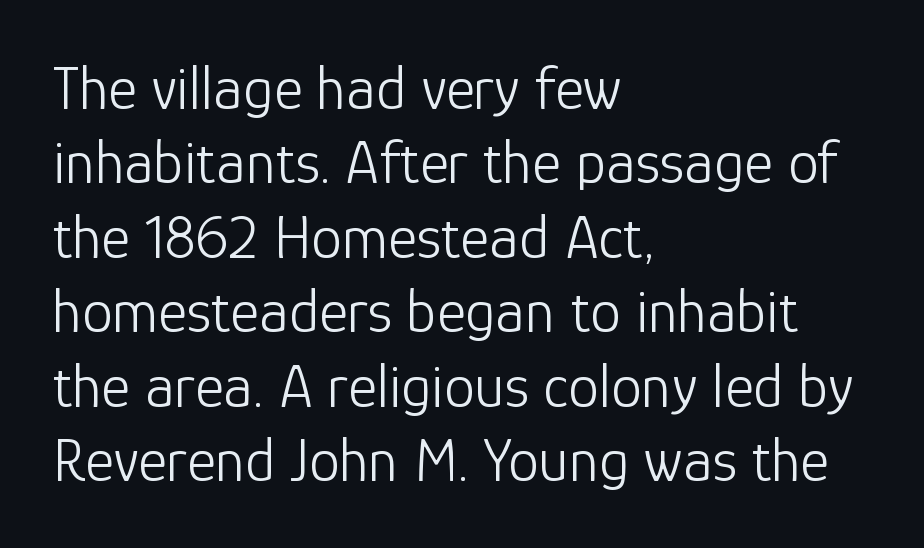
This rendering employs a face without finishing strokes, i.e., a sans-serif. Caption: multi-line text, flush left, ragged right. Posture: upright roman. Decoration check: the copy has no underline. Bold? No — there's no thickening of the strokes.
